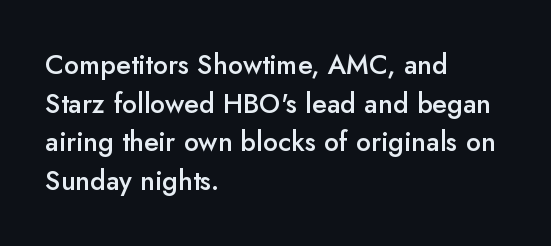
The rendering anchors every line to the left-hand side. The letters stand straight up with perfectly vertical stems. Baseline-to-baseline distance is the conventional proportion of letter height. The glyphs have the mass of a demibold cut, below bold.
